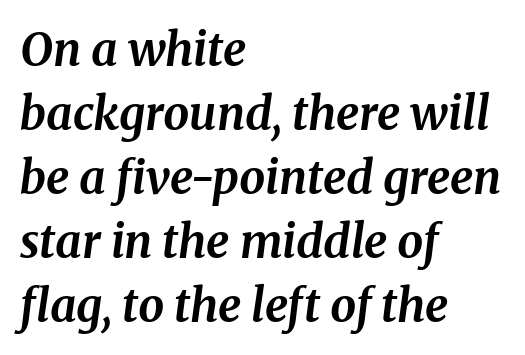
Summary of vertical rhythm: regular, with standard interline spacing. This rendering uses left alignment, leaving the right contour irregular. Is the type slanted? Yes — the strokes lean at a clear angle. The passage shown is not underscored anywhere. Students, note that the glyphs here touch the page at normal intervals.
